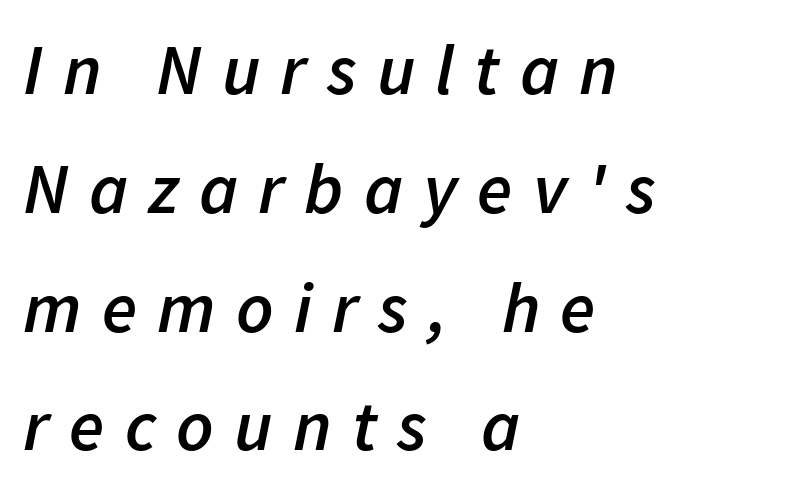
{"italic": "yes", "lean": "right", "slant_degrees": 11, "bold": "semi", "weight": "semibold", "width": "normal", "stroke_contrast": "low", "x_height": "medium", "monospaced": "no", "underline": "no", "align": "left", "line_spacing": "normal", "line_spacing_ratio": 1.65, "letter_spacing": "wide", "letter_spacing_em": 0.28, "glyph_px": 72}
